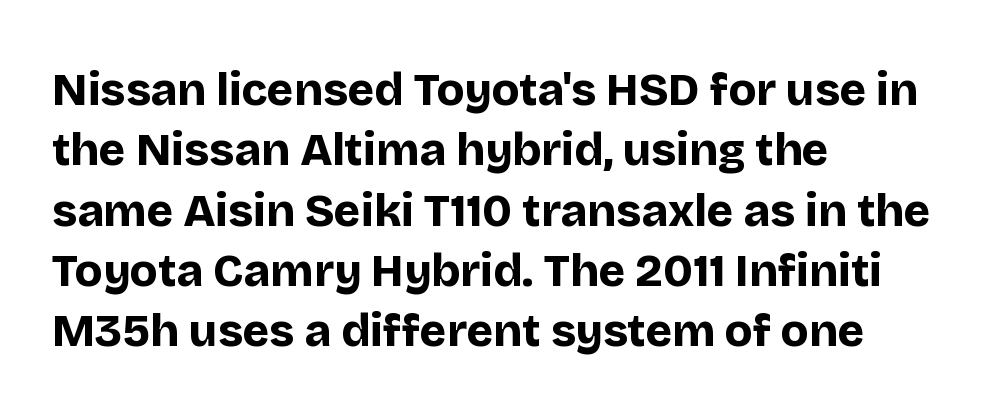
{"serif": "no", "italic": "no", "bold": "yes", "weight": "bold", "width": "normal", "stroke_contrast": "low", "x_height": "large", "monospaced": "no", "underline": "no", "align": "left", "line_spacing": "normal", "line_spacing_ratio": 1.34, "letter_spacing": "normal", "letter_spacing_em": 0.0, "glyph_px": 45}
